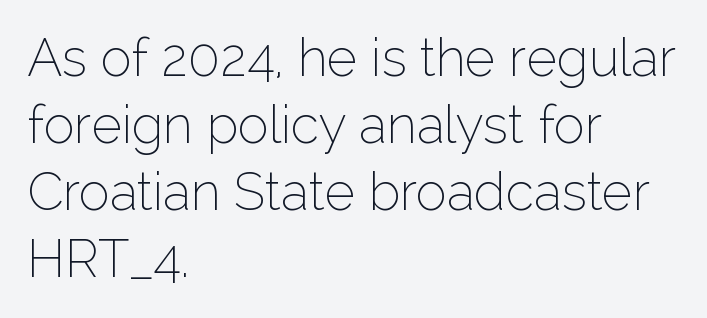
Look at the tracking — it's just the regular setting, nothing added. Note the varied advance widths — an 'i' is clearly narrower than an 'm'. The rendering anchors every line to the left-hand side. Weight: in the light-to-regular range. Does the leading feel generous? No, just average.
